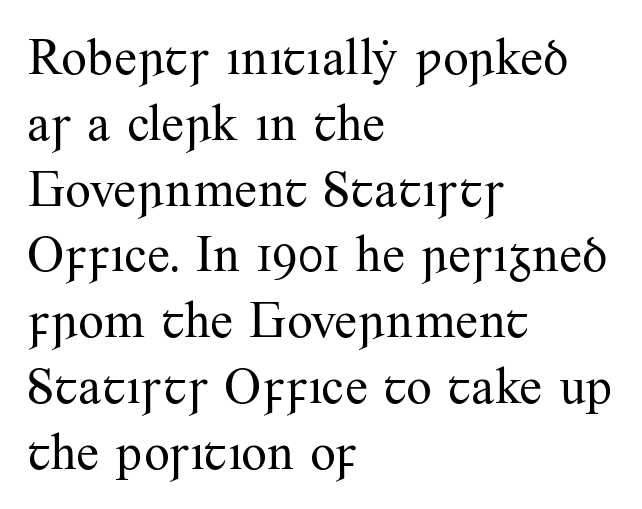
The image shows 51 px regular-weight serif type, upright; set left-aligned, normal line spacing (1.29x), normal letter spacing, not underlined; medium stroke contrast and a small x-height.
